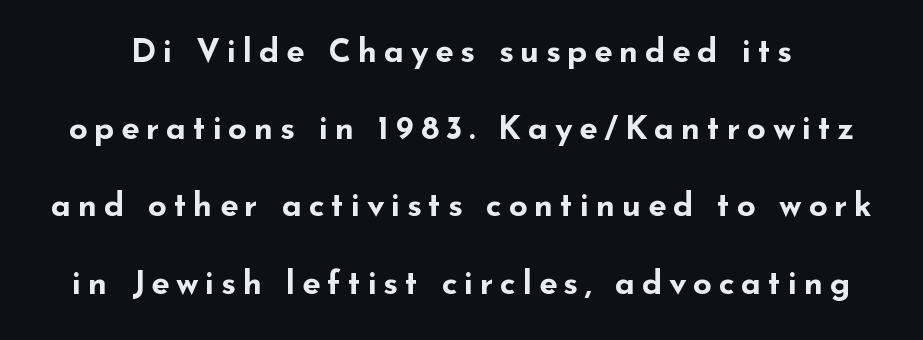
I'd call this a sans setting — the letters go barefoot. These lines are rendered in a variable-pitch font. Compared with an ordinary text face, these strokes are far heavier — a full bold. Underline: absent. Glyph-to-glyph distance is far greater than everyday printed text.
